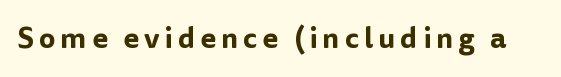
The image shows 29 px sans-serif type, upright; set not underlined; low stroke contrast and a medium x-height.
